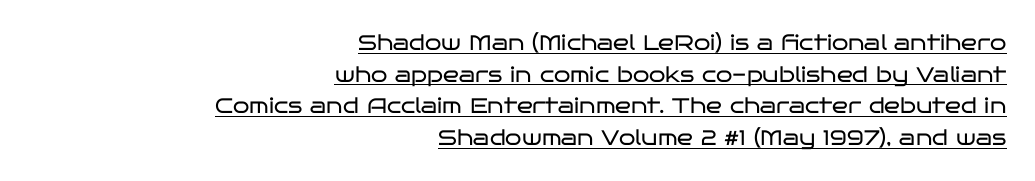
The letters stand straight up with perfectly vertical stems. Each new line begins a customary step beneath the previous one. Heaviness? Minimal to ordinary, like unemphasized prose. The specimen includes a rule beneath the text block's lines. Caption: standard tracking, unaltered.
